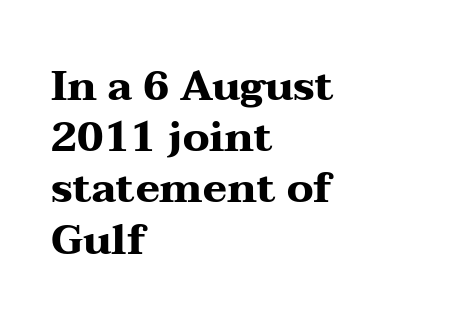
Varying glyph widths throughout — classic text-font behaviour. Stroke terminals: seriffed. Regarding leading, the lines here are spaced in the standard way. The characters look thick and weighty, a clear bold.
